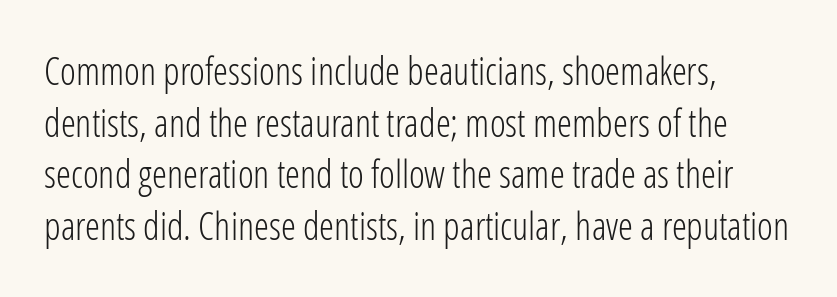
Q: Is the text bold? A: No.
Q: Is the text italic (slanted)? A: No, it is upright.
Q: Is the typeface a serif or a sans-serif typeface? A: Sans-serif.
Q: Is the text underlined? A: No.
Q: How is the paragraph aligned? A: Left-aligned.
Q: Is the spacing between letters normal or unusually wide? A: Normal.
Q: Is the spacing between lines tight, normal or loose? A: Normal.
Q: Width (condensed, normal, or wide)? A: Condensed.
Q: Stroke contrast? A: Low.
Q: x-height? A: Medium.
Q: Monospaced? A: No.
